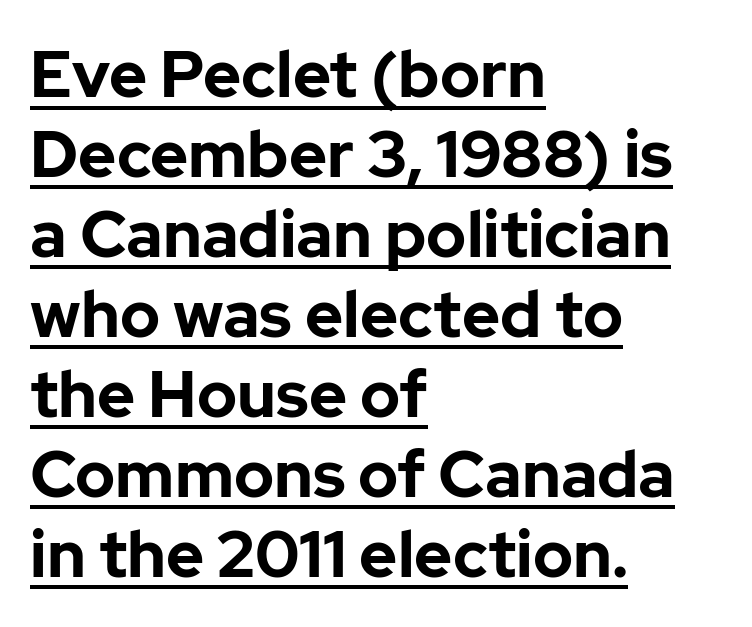
Emphasis by weight is at full strength: bold. Rendered with straight, roman letterforms. Compared with a centered layout, this one pins lines to the left instead. Is this a fixed-width face? No — the glyphs have proportional, varying widths. The lettering is marked with a stroke running underneath it. Regarding serifs, this sample does without them.
